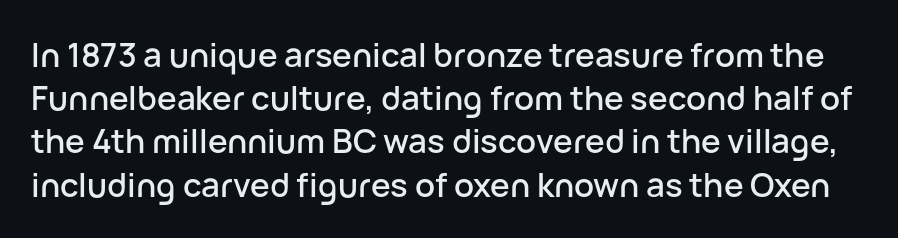
The image shows 33 px sans-serif type, upright; set normal line spacing (1.31x), normal letter spacing, not underlined; low stroke contrast and a medium x-height.
